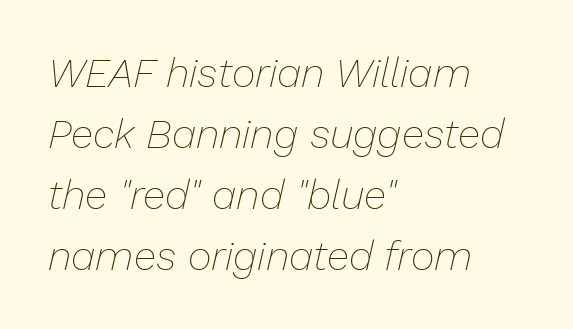
The image shows 41 px thin type, italic (leaning right); set left-aligned, normal line spacing (1.49x), normal letter spacing, not underlined; low stroke contrast and a medium x-height.
